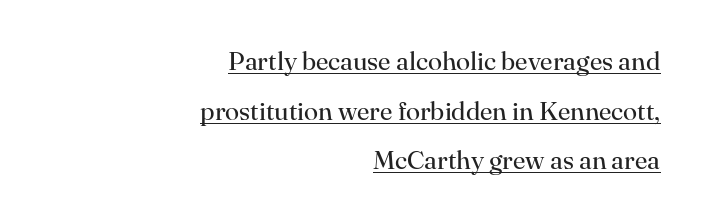
Q: Is the text bold? A: No.
Q: Is the text italic (slanted)? A: No, it is upright.
Q: Is the text underlined? A: Yes.
Q: How is the paragraph aligned? A: Right-aligned.
Q: Is the spacing between letters normal or unusually wide? A: Normal.
Q: Is the spacing between lines tight, normal or loose? A: Loose.
